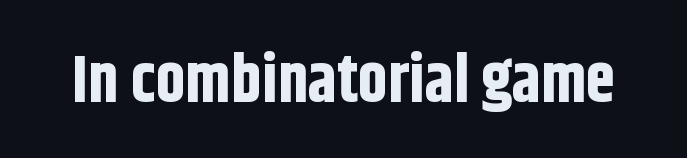
{"serif": "no", "italic": "no", "bold": "yes", "weight": "bold", "width": "condensed", "stroke_contrast": "low", "x_height": "large", "monospaced": "no", "underline": "no", "letter_spacing": "normal", "letter_spacing_em": 0.0, "glyph_px": 66}
